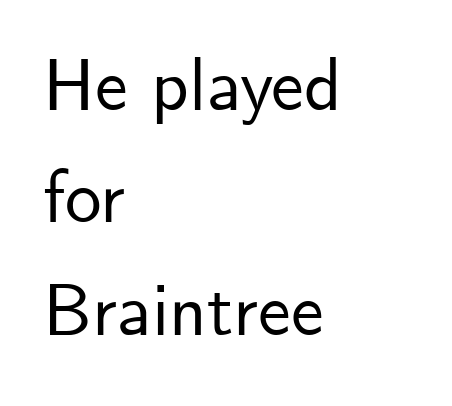
Anything drawn beneath the words? Only blank space. Does the leading feel generous? No, just average. This sample has the flowing, uneven cadence of proportional lettering. In terms of letterform style, serifs are entirely absent. There is no visible air inserted between adjacent glyphs.
